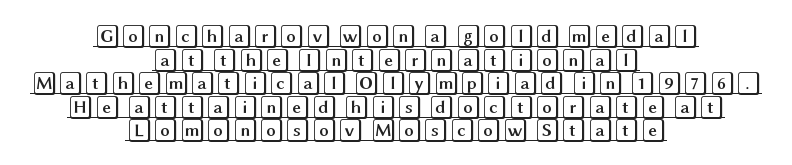
The image shows 24 px text type, upright; set centered, tight line spacing (0.98x), normal letter spacing, underlined.
